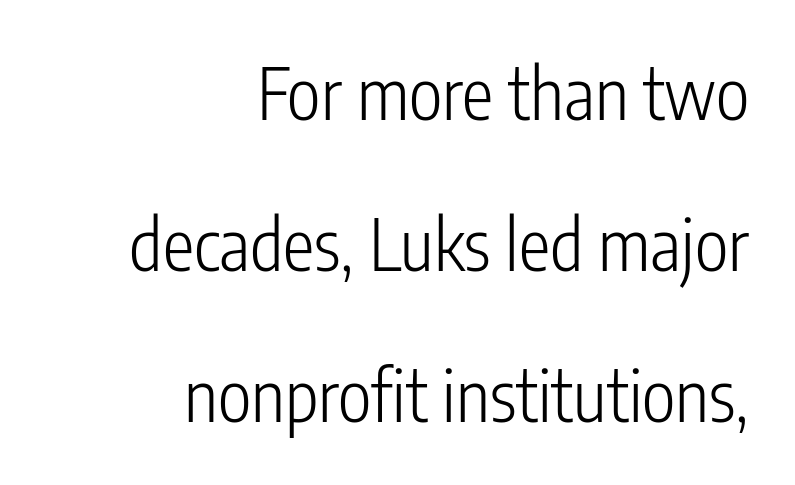
The face used here is proportionally spaced, like ordinary book or web type. The type family on display is of the sans-serif kind. Plain, unruled lines of type. Letter spacing: default.
